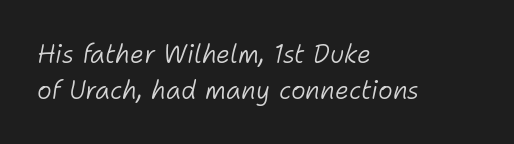
If you measured baseline to baseline, you'd find a middling distance. Caption: multi-line text, flush left, ragged right. Is the type slanted? Yes — the strokes lean at a clear angle. The string is rendered with underlining switched off.
